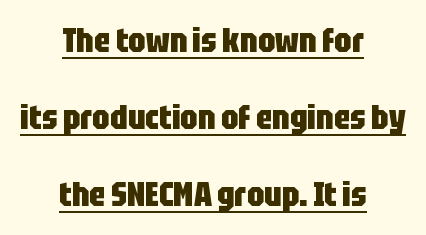
{"serif": "no", "italic": "no", "bold": "yes", "weight": "heavy", "width": "condensed", "stroke_contrast": "low", "x_height": "large", "monospaced": "no", "underline": "yes", "align": "center", "line_spacing": "loose", "line_spacing_ratio": 2.26, "letter_spacing": "normal", "letter_spacing_em": 0.0, "glyph_px": 34}
